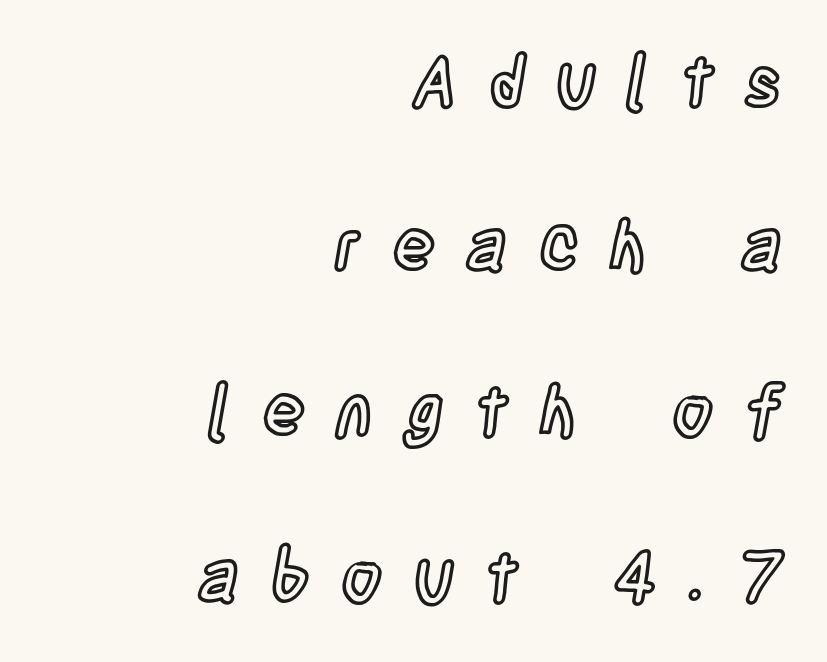
{"width": "condensed", "x_height": "large", "monospaced": "no", "underline": "no", "align": "right", "line_spacing": "loose", "line_spacing_ratio": 2.36, "letter_spacing": "wide", "letter_spacing_em": 0.45, "glyph_px": 70}
